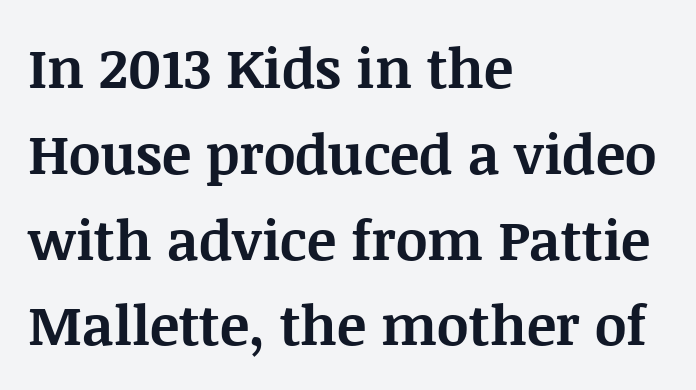
{"serif": "yes", "italic": "no", "bold": "yes", "weight": "bold", "width": "normal", "stroke_contrast": "medium", "x_height": "large", "monospaced": "no", "underline": "no", "align": "left", "line_spacing": "normal", "line_spacing_ratio": 1.56, "letter_spacing": "normal", "letter_spacing_em": 0.0, "glyph_px": 55}
